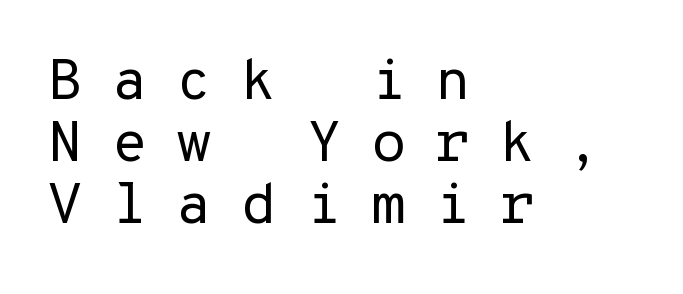
The image shows 58 px regular-weight sans-serif type, upright, monospaced; set left-aligned, tight line spacing (1.07x), unusually wide letter spacing (+0.5 em), not underlined; low stroke contrast and a medium x-height.
